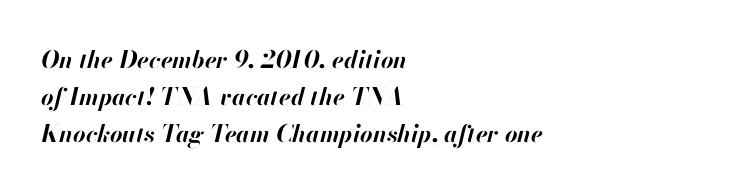
You can tell it's italic because the verticals aren't actually vertical. The ragged edge is on the right, which tells us the setting is flush left. The typesetting leans heavy: a genuine bold. Nobody drew a line under any word here. Evenly set lines give the paragraph a standard silhouette. How are the letters spaced? Ordinarily, with no added tracking.
